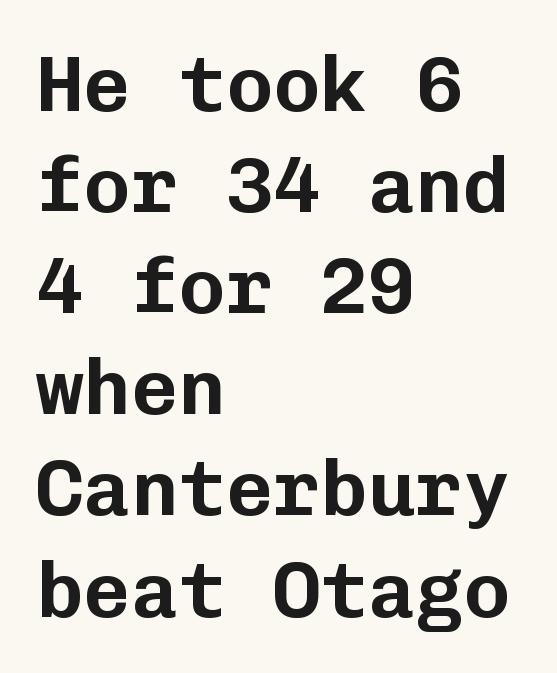
{"serif": "no", "italic": "no", "width": "normal", "stroke_contrast": "low", "x_height": "medium", "monospaced": "yes", "underline": "no", "align": "left", "line_spacing": "normal", "line_spacing_ratio": 1.28, "letter_spacing": "normal", "letter_spacing_em": 0.0, "glyph_px": 79}
